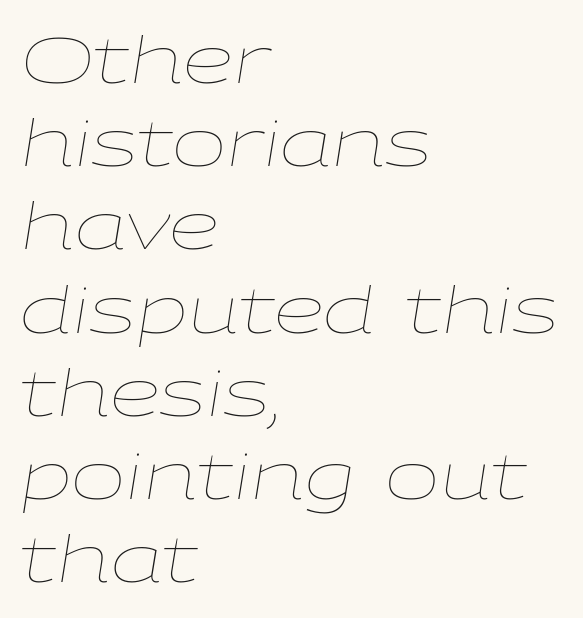
The image shows 65 px thin, wide type, italic (leaning right); set left-aligned, normal line spacing (1.28x), normal letter spacing, not underlined; low stroke contrast and a medium x-height.
